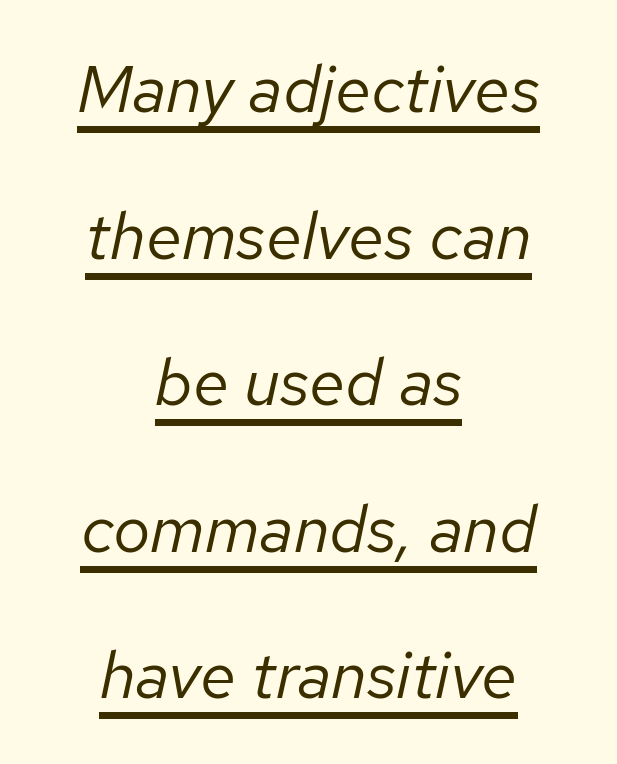
{"italic": "yes", "lean": "right", "slant_degrees": 12, "bold": "no", "weight": "regular", "width": "normal", "stroke_contrast": "low", "x_height": "medium", "monospaced": "no", "underline": "yes", "align": "center", "line_spacing": "loose", "line_spacing_ratio": 2.22, "letter_spacing": "normal", "letter_spacing_em": 0.0, "glyph_px": 66}
